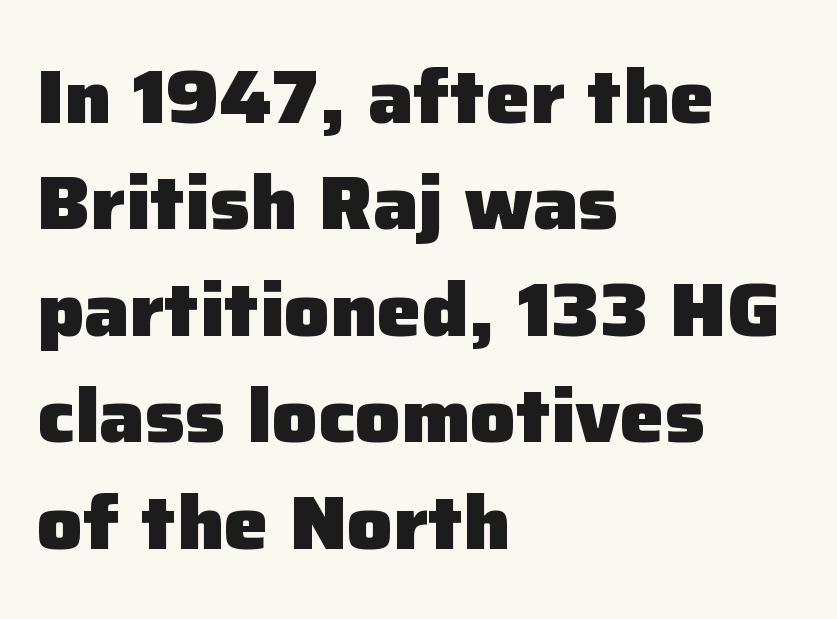
The image shows 75 px heavy sans-serif type, upright; set left-aligned, normal line spacing (1.42x), normal letter spacing, not underlined; low stroke contrast and a medium x-height.
